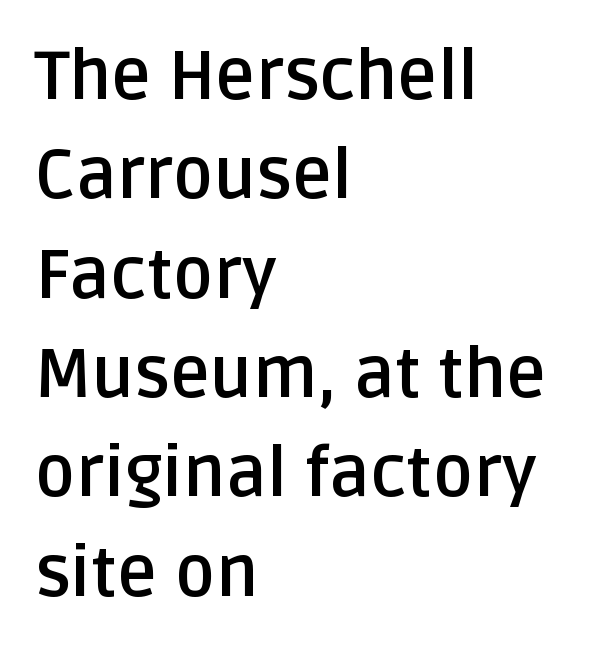
{"serif": "no", "italic": "no", "bold": "yes", "weight": "semibold", "width": "normal", "stroke_contrast": "low", "x_height": "large", "monospaced": "no", "underline": "no", "align": "left", "line_spacing": "normal", "line_spacing_ratio": 1.44, "letter_spacing": "normal", "letter_spacing_em": 0.0, "glyph_px": 69}
